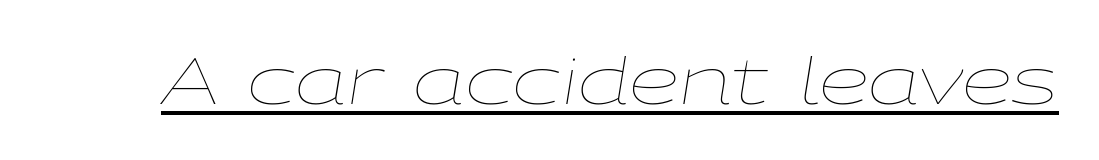
Q: Is the text bold? A: No.
Q: Is the text italic (slanted)? A: Yes, it leans right by about 9 degrees.
Q: Is the text underlined? A: Yes.
Q: Is the spacing between letters normal or unusually wide? A: Normal.
Q: Width (condensed, normal, or wide)? A: Wide.
Q: Stroke contrast? A: Low.
Q: x-height? A: Medium.
Q: Monospaced? A: No.
